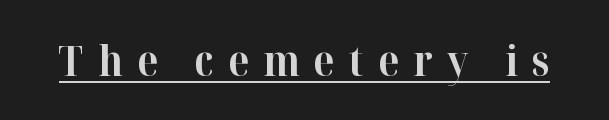
{"serif": "yes", "italic": "no", "bold": "yes", "weight": "bold", "width": "normal", "stroke_contrast": "high", "x_height": "medium", "monospaced": "no", "underline": "yes", "letter_spacing": "wide", "letter_spacing_em": 0.34, "glyph_px": 42}
